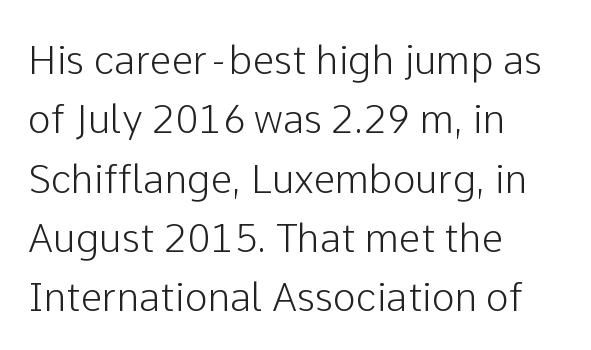
Lines of text with bare space underneath. Leftover space on each line is placed entirely after the last word. Italic? Not at all — the glyphs are vertical. The line-height multiplier appears to be the usual default.
